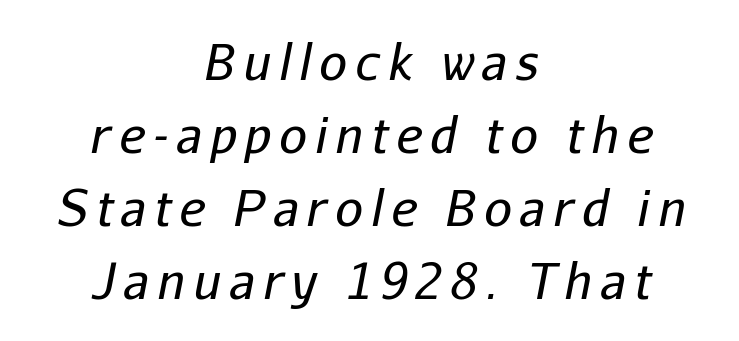
The image shows 49 px regular-weight type, italic (leaning right); set centered, normal line spacing (1.49x), not underlined; low stroke contrast and a medium x-height.
